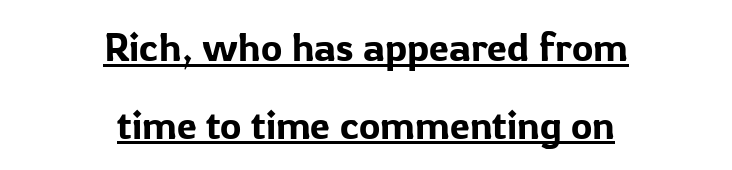
{"serif": "no", "italic": "no", "width": "normal", "stroke_contrast": "low", "x_height": "medium", "monospaced": "no", "underline": "yes", "align": "center", "line_spacing": "loose", "line_spacing_ratio": 1.94, "letter_spacing": "normal", "letter_spacing_em": 0.0, "glyph_px": 40}
